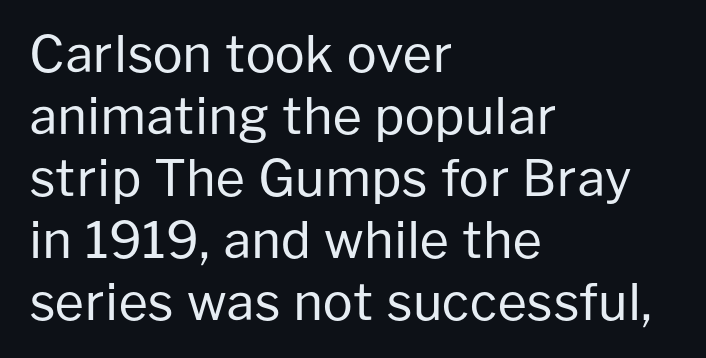
Regarding serifs, this sample does without them. Glance below the letters and you will spot only blank space. This rendering leaves character spacing at its baseline value. Italic? Not at all — the glyphs are vertical. Stems and bowls with no extra thickness — not bold.
